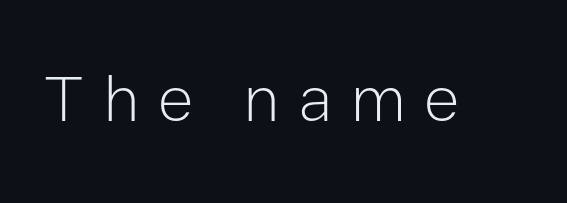
What kind of face is this? One without serifs — a sans. These lines are rendered in a variable-pitch font. This is the regular roman posture of the typeface. Someone cranked the tracking dial way up on this one.
